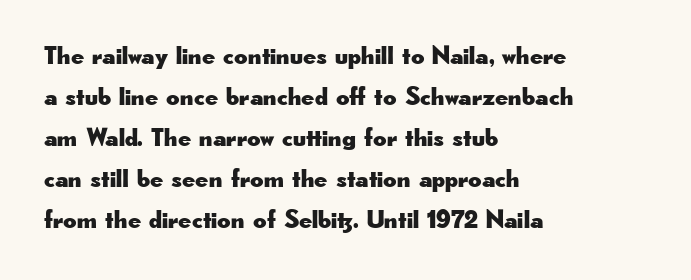
Q: Is the text italic (slanted)? A: No, it is upright.
Q: Is the text underlined? A: No.
Q: How is the paragraph aligned? A: Left-aligned.
Q: Is the spacing between letters normal or unusually wide? A: Normal.
Q: Is the spacing between lines tight, normal or loose? A: Normal.
